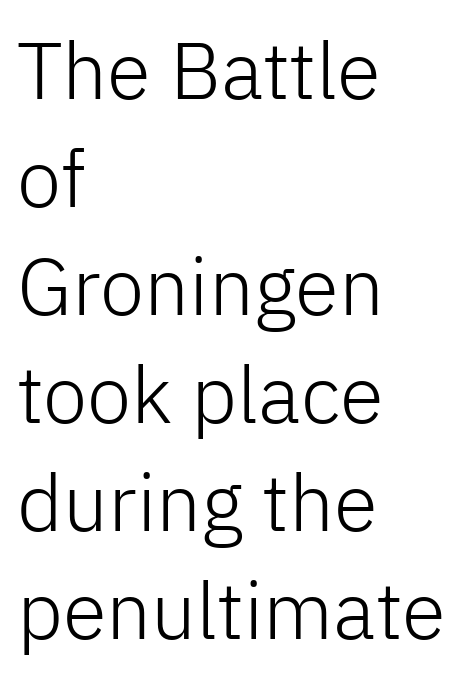
{"serif": "no", "italic": "no", "bold": "no", "weight": "light", "width": "normal", "stroke_contrast": "low", "x_height": "medium", "monospaced": "no", "underline": "no", "align": "left", "line_spacing": "normal", "line_spacing_ratio": 1.35, "letter_spacing": "normal", "letter_spacing_em": 0.0, "glyph_px": 80}
